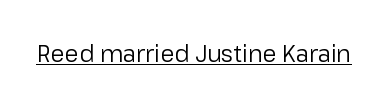
Students, observe the line beneath the letters — that is underlining. You can tell it's not italic because the verticals are truly vertical. Stems here are at most as thick as an everyday book face. Between one letter and the next there's only the usual sliver of space.
